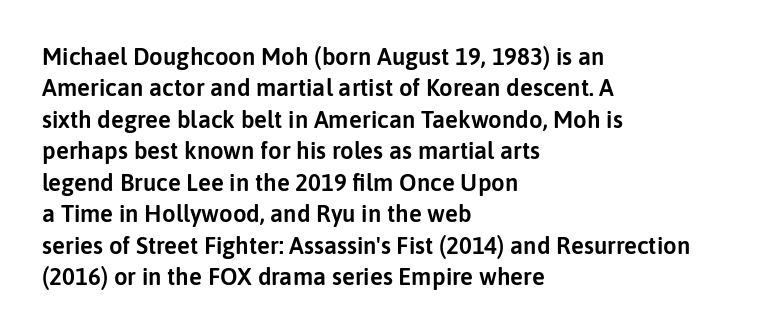
{"italic": "no", "underline": "no", "align": "left", "line_spacing": "normal", "line_spacing_ratio": 1.31, "letter_spacing": "normal", "letter_spacing_em": 0.0, "glyph_px": 24}
